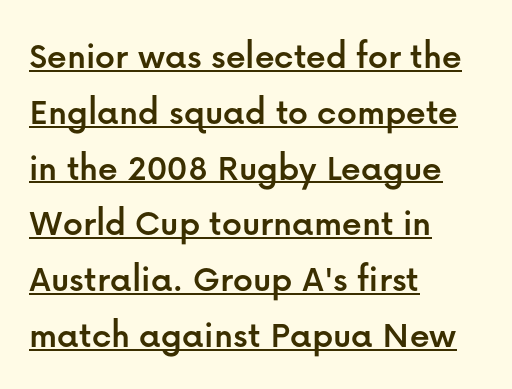
{"serif": "no", "italic": "no", "width": "normal", "stroke_contrast": "low", "x_height": "medium", "monospaced": "no", "underline": "yes", "align": "left", "line_spacing": "normal", "line_spacing_ratio": 1.43, "letter_spacing": "normal", "letter_spacing_em": 0.0, "glyph_px": 39}
